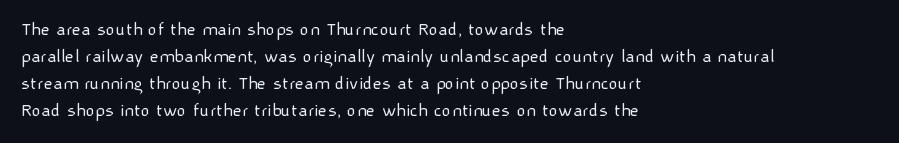
The image shows 20 px text type, upright; set left-aligned, normal line spacing (1.35x), normal letter spacing, not underlined.
